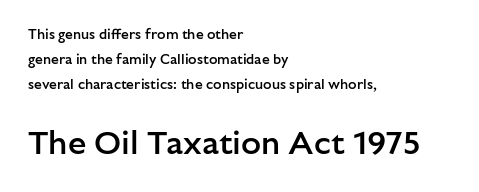
{"serif": "no", "italic": "no", "bold": "semi", "weight": "semibold", "width": "normal", "stroke_contrast": "low", "x_height": "medium", "monospaced": "no", "underline": "no", "align": "left", "line_spacing_ratio": 1.78, "letter_spacing": "normal", "letter_spacing_em": 0.0, "larger_block": "second", "size_ratio": 2.36, "glyph_px": 33}
